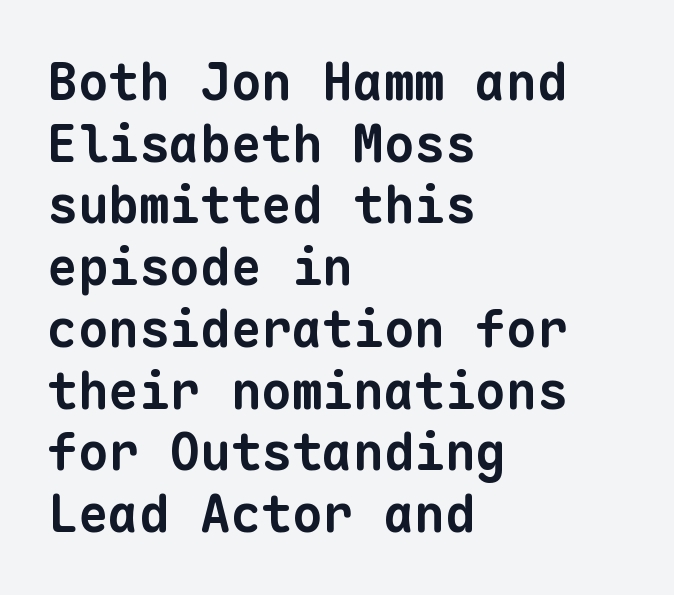
Type style note: lacks serifs. Underline: absent. You could count columns in this text — the font is strictly monospaced. This is heavy type, rendered in bold.
